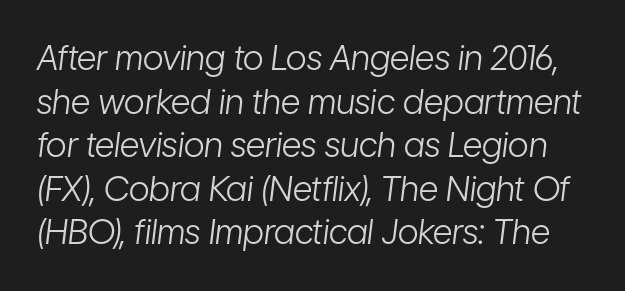
Q: Is the text bold? A: No.
Q: Is the text italic (slanted)? A: Yes, it leans right by about 7 degrees.
Q: Is the text underlined? A: No.
Q: Is the spacing between letters normal or unusually wide? A: Normal.
Q: Is the spacing between lines tight, normal or loose? A: Normal.
Q: Width (condensed, normal, or wide)? A: Condensed.
Q: Stroke contrast? A: Low.
Q: x-height? A: Medium.
Q: Monospaced? A: No.
